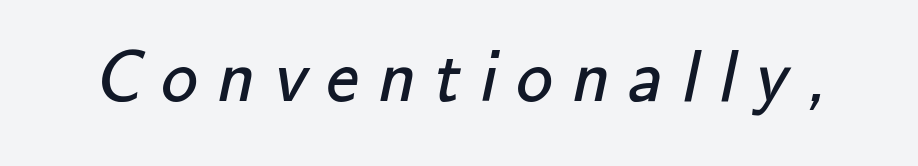
The font is comparable to plain body text, perhaps lighter. Each row of text sits above clean, open space. Classification — sans serif. Think of a printed novel: that variable character pitch is what you see here. In terms of letterspacing, this is a distinctly airy, spread setting.
